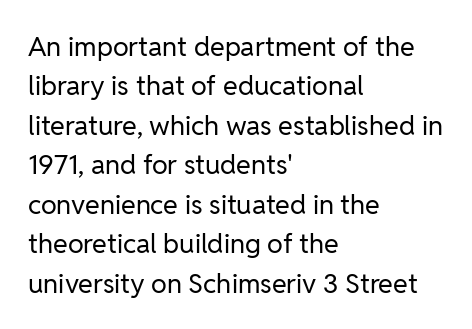
The image shows 27 px text type, upright; set left-aligned, normal line spacing (1.46x), normal letter spacing, not underlined.
